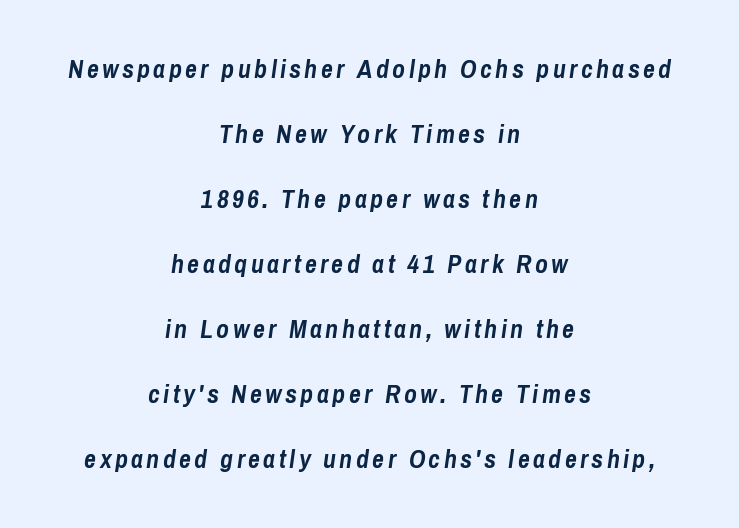
The image shows 26 px bold type, italic (leaning right); set centered, loose line spacing (2.5x), not underlined.
